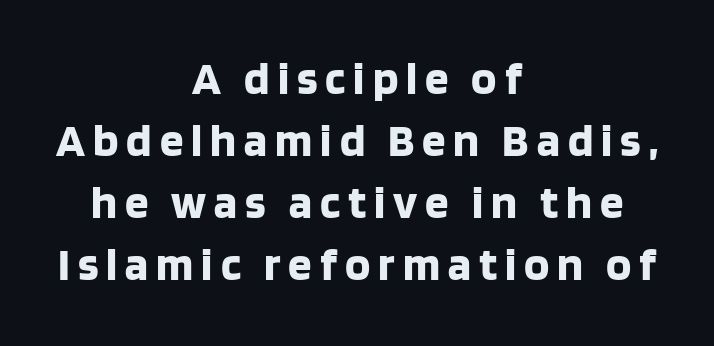
{"serif": "no", "italic": "no", "bold": "yes", "weight": "bold", "width": "normal", "stroke_contrast": "low", "x_height": "large", "monospaced": "no", "underline": "no", "align": "center", "line_spacing": "normal", "line_spacing_ratio": 1.32, "glyph_px": 47}
